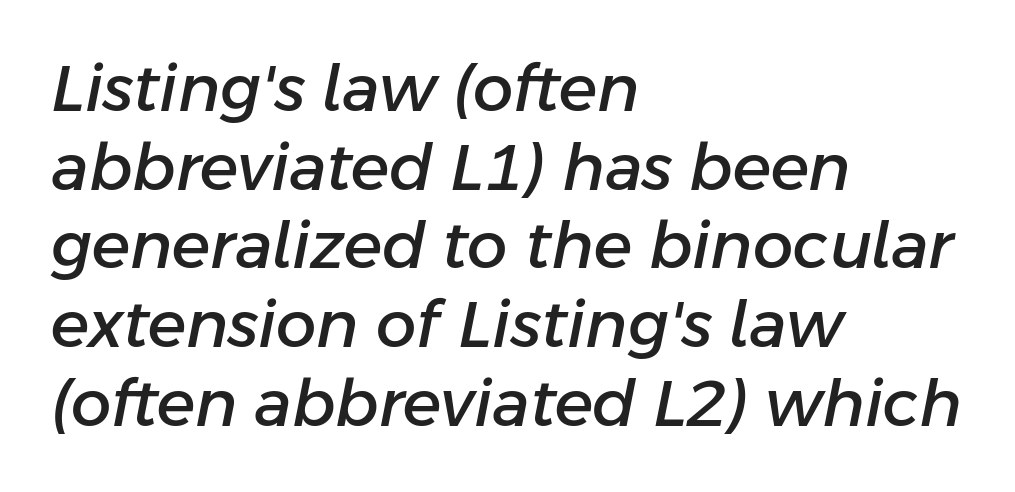
The passage is arranged the way most books set body copy — flush left. In terms of letterspacing, this is plain default setting. Designer's note — italics engaged. Spacing verdict: proportional, widths tailored to each character. The space beneath each line is pristine and unruled.
